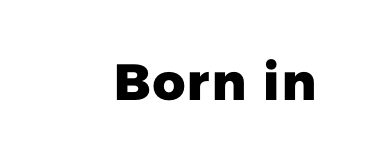
{"serif": "no", "bold": "yes", "weight": "heavy", "width": "normal", "stroke_contrast": "low", "x_height": "medium", "monospaced": "no", "underline": "no", "letter_spacing": "normal", "letter_spacing_em": 0.0, "glyph_px": 51}
